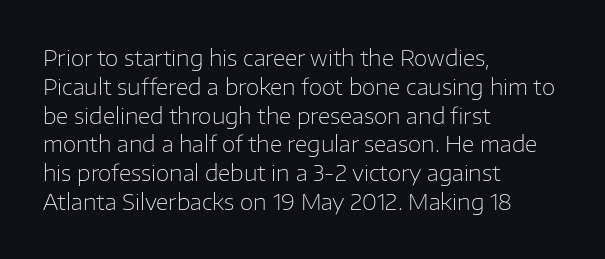
{"italic": "no", "bold": "no", "underline": "no", "align": "left", "line_spacing": "normal", "line_spacing_ratio": 1.31, "letter_spacing": "normal", "letter_spacing_em": 0.0, "glyph_px": 22}
